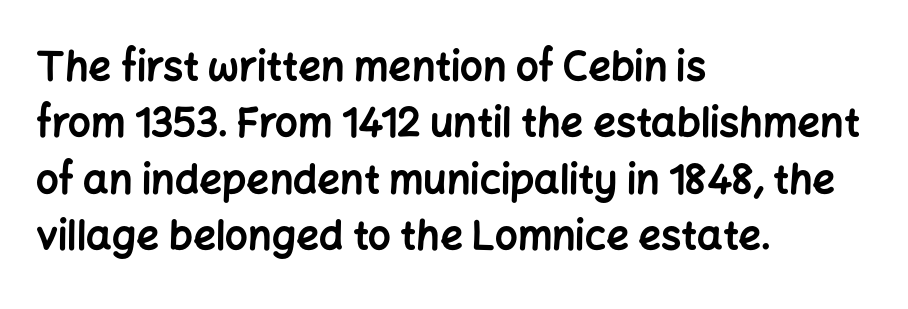
Q: Is the text bold? A: Yes.
Q: Is the text italic (slanted)? A: No, it is upright.
Q: Is the typeface a serif or a sans-serif typeface? A: Sans-serif.
Q: Is the text underlined? A: No.
Q: How is the paragraph aligned? A: Left-aligned.
Q: Is the spacing between letters normal or unusually wide? A: Normal.
Q: Is the spacing between lines tight, normal or loose? A: Normal.
Q: Width (condensed, normal, or wide)? A: Normal.
Q: Stroke contrast? A: Low.
Q: x-height? A: Medium.
Q: Monospaced? A: No.
